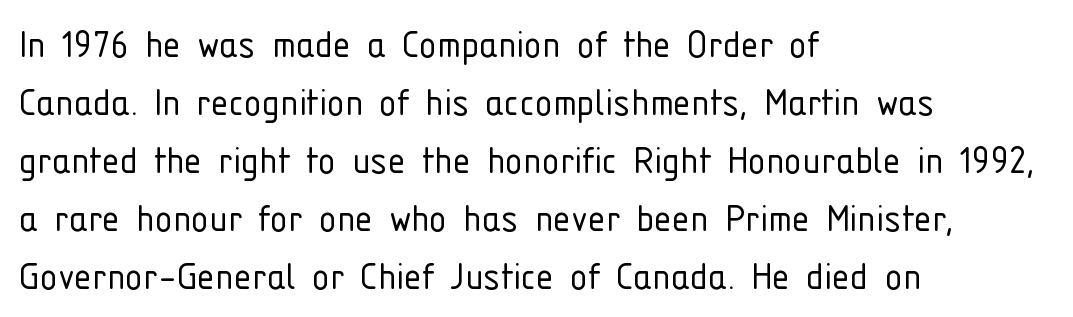
{"serif": "no", "italic": "no", "bold": "no", "weight": "light", "width": "condensed", "stroke_contrast": "low", "x_height": "medium", "monospaced": "no", "underline": "no", "align": "left", "line_spacing": "normal", "line_spacing_ratio": 1.29, "letter_spacing": "normal", "letter_spacing_em": 0.0, "glyph_px": 45}
